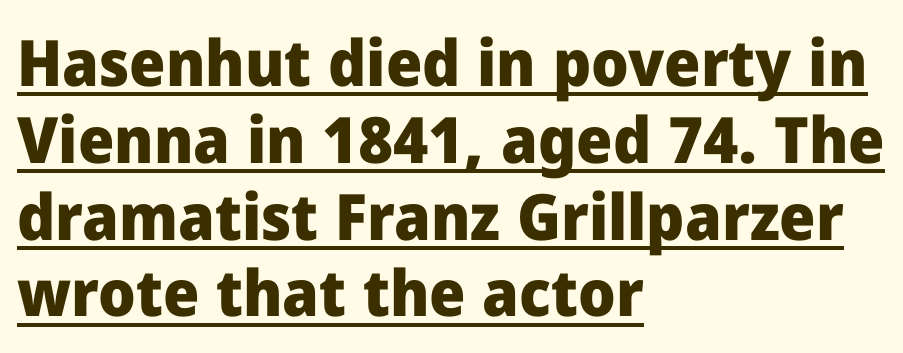
Q: Is the text bold? A: Yes.
Q: Is the text italic (slanted)? A: No, it is upright.
Q: Is the typeface a serif or a sans-serif typeface? A: Sans-serif.
Q: Is the text underlined? A: Yes.
Q: How is the paragraph aligned? A: Left-aligned.
Q: Is the spacing between letters normal or unusually wide? A: Normal.
Q: Width (condensed, normal, or wide)? A: Normal.
Q: Stroke contrast? A: Low.
Q: x-height? A: Medium.
Q: Monospaced? A: No.
